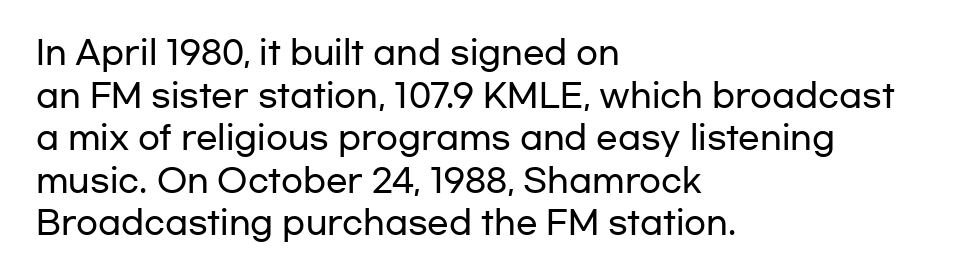
The glyphs are unaccompanied by any horizontal stroke below them. Short and long lines alike share a common starting point at left. A typesetter would call this zero additional tracking. Examine the stroke ends and you'll find no serifs. A roman cut, with each character standing at attention.
